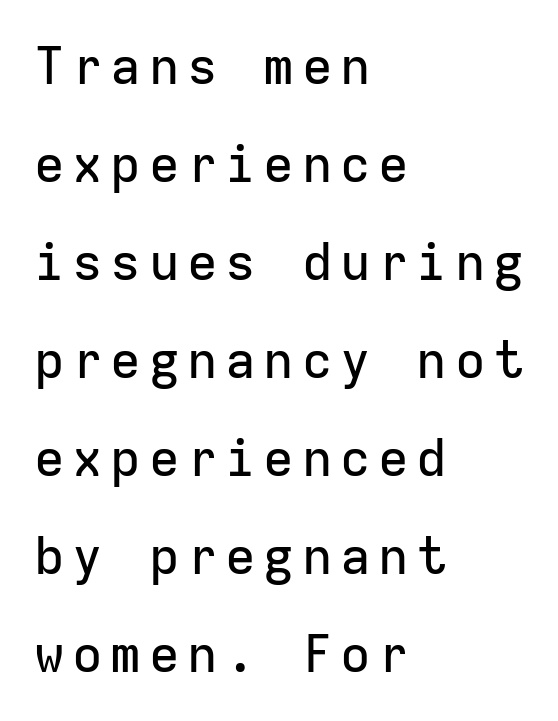
Q: Is the text italic (slanted)? A: No, it is upright.
Q: Is the typeface a serif or a sans-serif typeface? A: Sans-serif.
Q: Is the text underlined? A: No.
Q: How is the paragraph aligned? A: Left-aligned.
Q: Is the spacing between lines tight, normal or loose? A: Loose.
Q: Width (condensed, normal, or wide)? A: Normal.
Q: Stroke contrast? A: Low.
Q: x-height? A: Medium.
Q: Monospaced? A: Yes.
